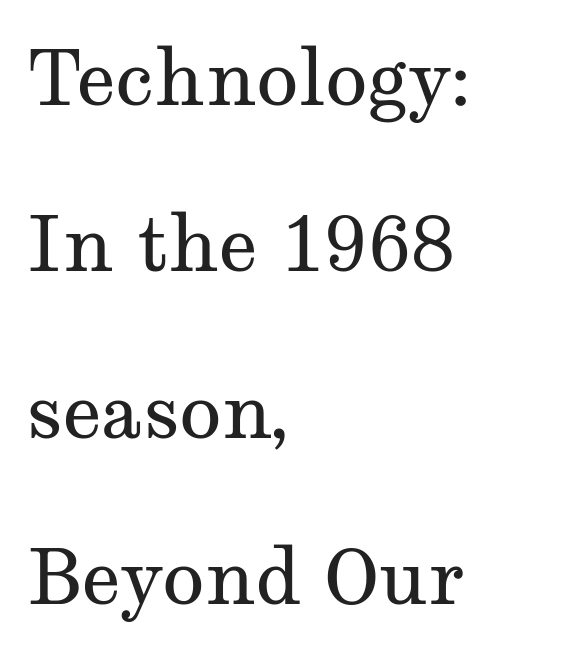
Q: Is the text bold? A: No.
Q: Is the text italic (slanted)? A: No, it is upright.
Q: Is the typeface a serif or a sans-serif typeface? A: Serif.
Q: Is the text underlined? A: No.
Q: How is the paragraph aligned? A: Left-aligned.
Q: Is the spacing between letters normal or unusually wide? A: Normal.
Q: Is the spacing between lines tight, normal or loose? A: Loose.
Q: Width (condensed, normal, or wide)? A: Wide.
Q: Stroke contrast? A: Medium.
Q: x-height? A: Medium.
Q: Monospaced? A: No.
